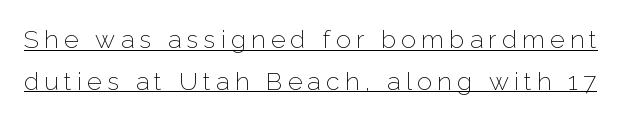
Underlined type. The horizontal fit of the characters is loose and conspicuously gappy. A typesetter would mark this as roman, not italic. If you measured baseline to baseline, you'd find a middling distance. Stems here are at most as thick as an everyday book face.
